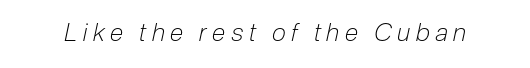
{"italic": "yes", "lean": "right", "slant_degrees": 12, "bold": "no", "underline": "no", "letter_spacing": "wide", "letter_spacing_em": 0.22, "glyph_px": 25}
